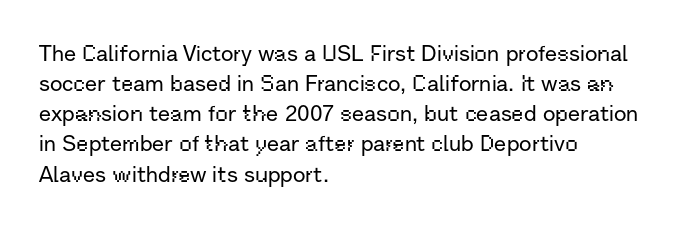
{"italic": "no", "underline": "no", "align": "left", "line_spacing": "normal", "line_spacing_ratio": 1.37, "letter_spacing": "normal", "letter_spacing_em": 0.0, "glyph_px": 22}
